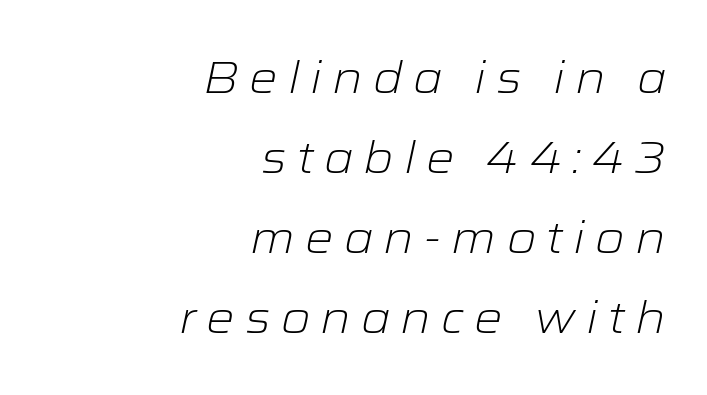
The image shows 45 px light, wide type, italic (leaning right); set right-aligned, line spacing 1.78x, unusually wide letter spacing (+0.22 em), not underlined; low stroke contrast and a medium x-height.
